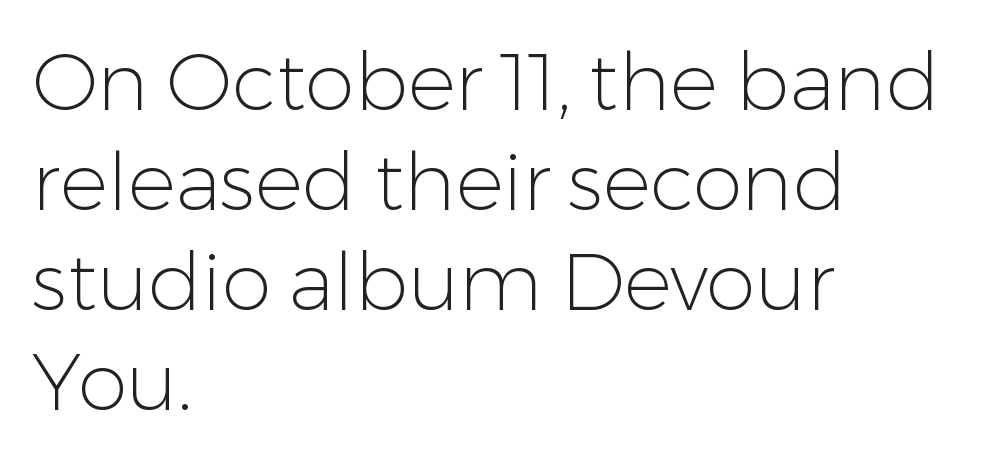
{"serif": "no", "italic": "no", "bold": "no", "weight": "light", "width": "normal", "stroke_contrast": "low", "x_height": "medium", "monospaced": "no", "underline": "no", "align": "left", "line_spacing": "normal", "line_spacing_ratio": 1.25, "letter_spacing": "normal", "letter_spacing_em": 0.0, "glyph_px": 80}
